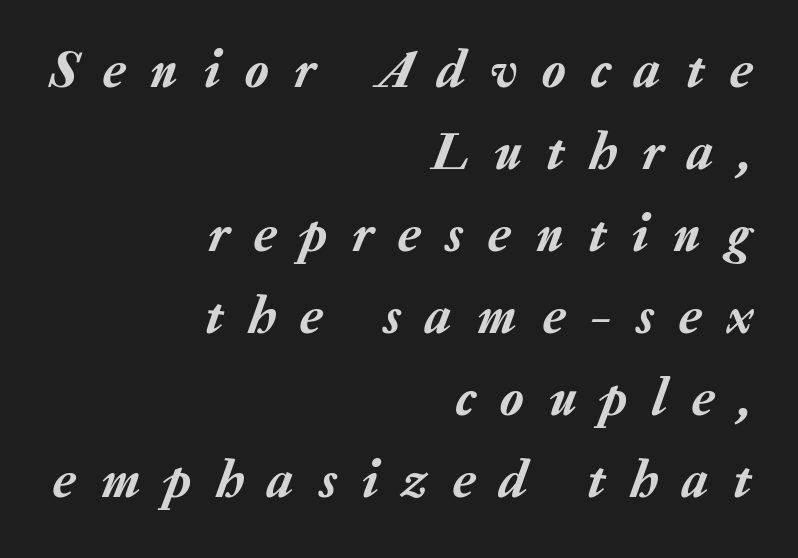
{"italic": "yes", "lean": "right", "slant_degrees": 20, "width": "normal", "stroke_contrast": "low", "x_height": "medium", "monospaced": "no", "underline": "no", "align": "right", "line_spacing": "normal", "line_spacing_ratio": 1.52, "letter_spacing": "wide", "letter_spacing_em": 0.47, "glyph_px": 54}
